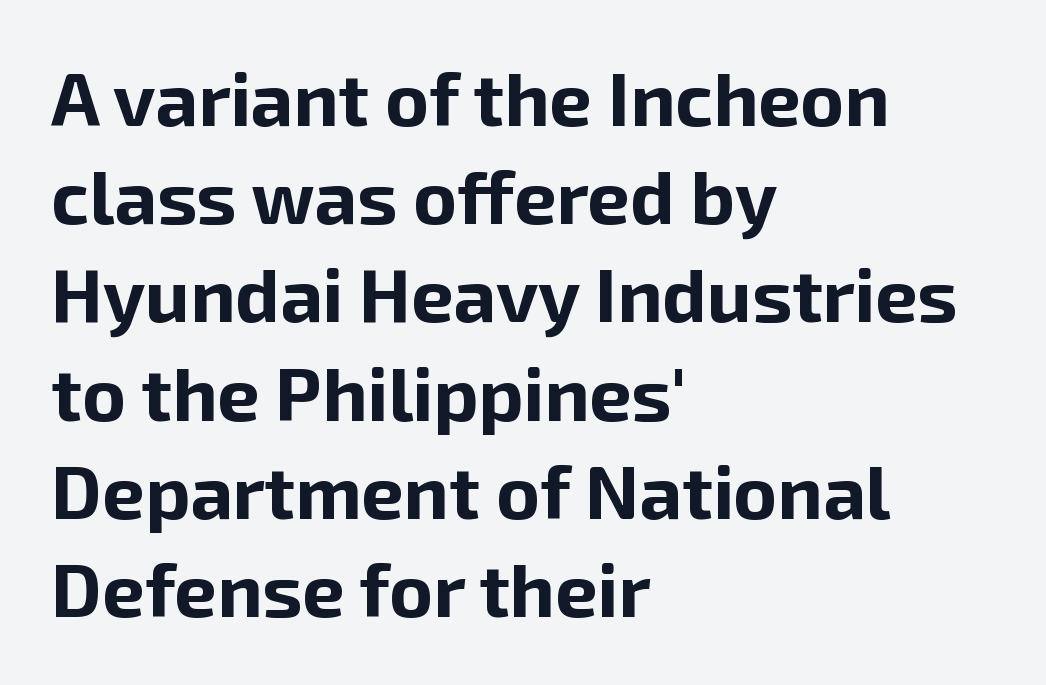
The image shows 75 px bold sans-serif type, upright; set left-aligned, normal line spacing (1.31x), normal letter spacing, not underlined; low stroke contrast and a medium x-height.
